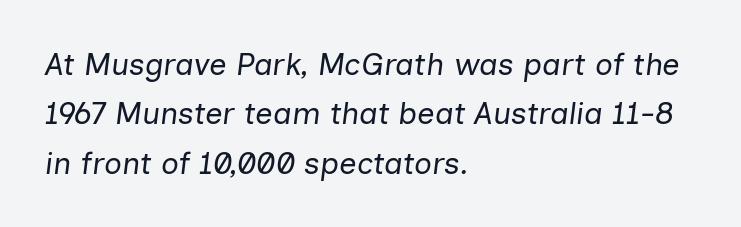
{"italic": "yes", "lean": "right", "slant_degrees": 7, "bold": "no", "weight": "regular", "width": "normal", "stroke_contrast": "low", "x_height": "medium", "monospaced": "no", "underline": "no", "align": "left", "line_spacing": "normal", "line_spacing_ratio": 1.59, "letter_spacing": "normal", "letter_spacing_em": 0.0, "glyph_px": 31}
